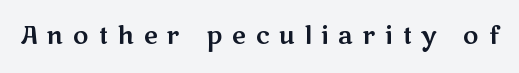
The letters stand upright; this is a roman face. Letter spacing: wide. Any mark beneath the type? The region is blank.
